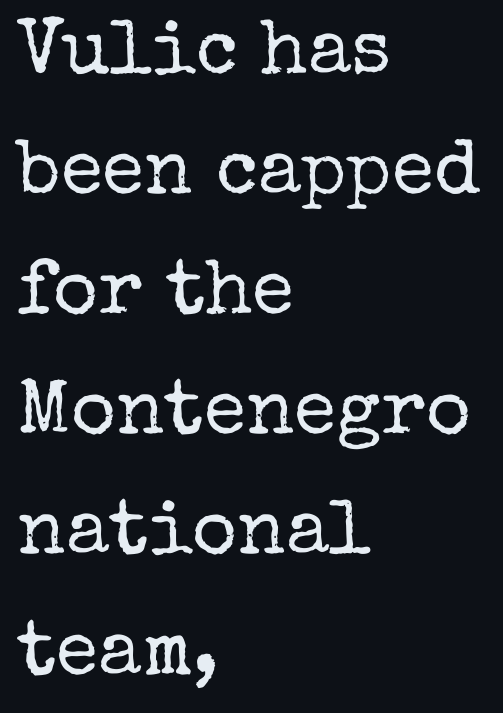
The image shows 77 px regular-weight serif type, upright; set left-aligned, normal line spacing (1.56x), normal letter spacing, not underlined; low stroke contrast and a medium x-height.
